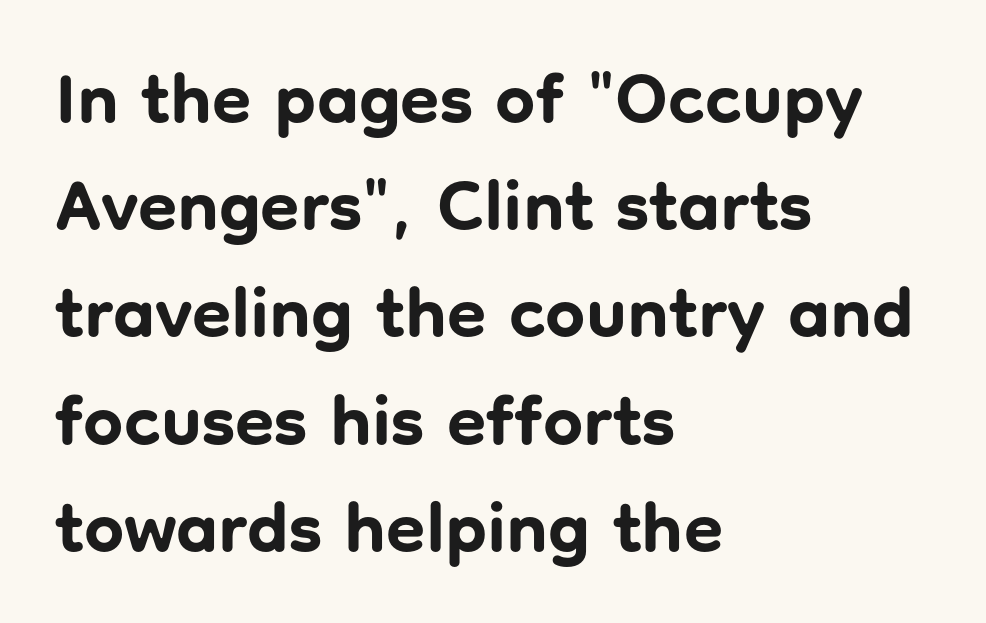
Q: Is the text bold? A: Yes.
Q: Is the text italic (slanted)? A: No, it is upright.
Q: Is the typeface a serif or a sans-serif typeface? A: Sans-serif.
Q: Is the text underlined? A: No.
Q: How is the paragraph aligned? A: Left-aligned.
Q: Is the spacing between letters normal or unusually wide? A: Normal.
Q: Is the spacing between lines tight, normal or loose? A: Normal.
Q: Width (condensed, normal, or wide)? A: Normal.
Q: Stroke contrast? A: Low.
Q: x-height? A: Medium.
Q: Monospaced? A: No.
